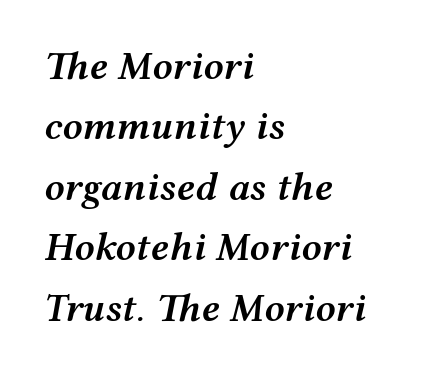
The designer left line spacing at the default. Every letter is mildly thick-stroked: semibold rather than bold. Would a proofreader flag this as italicized? Yes. Nobody touched the tracking dial on this one. Anything drawn beneath the words? Only blank space. Here the designer chose a conventional face with non-uniform glyph widths.
